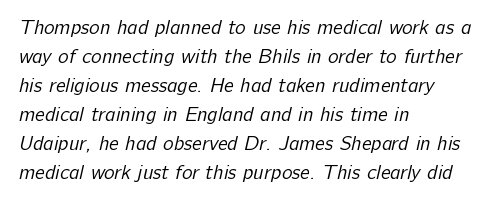
Q: Is the text bold? A: No.
Q: Is the text underlined? A: No.
Q: How is the paragraph aligned? A: Left-aligned.
Q: Is the spacing between letters normal or unusually wide? A: Normal.
Q: Is the spacing between lines tight, normal or loose? A: Normal.
